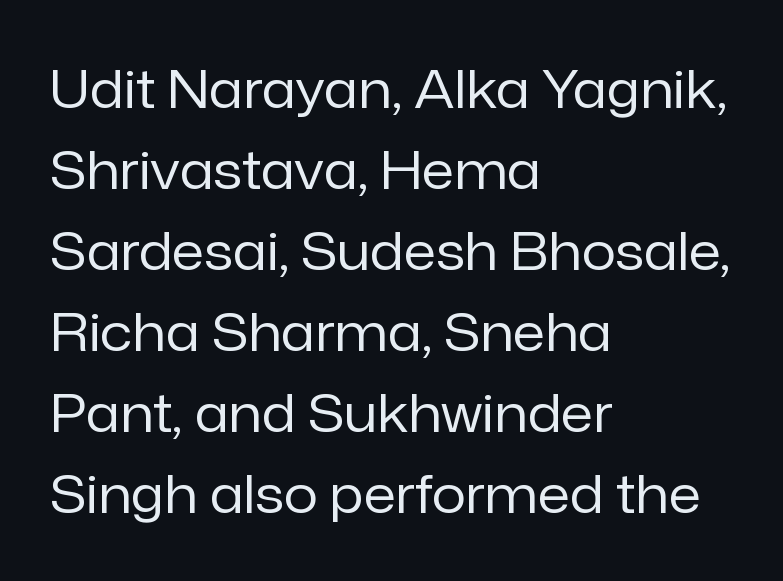
The image shows 53 px regular-weight sans-serif type, upright; set left-aligned, normal line spacing (1.53x), normal letter spacing, not underlined; low stroke contrast and a medium x-height.
